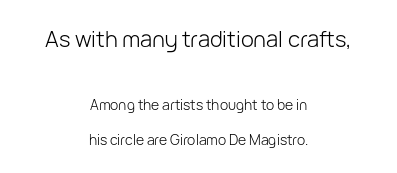
{"italic": "no", "bold": "no", "underline": "no", "align": "center", "line_spacing": "loose", "line_spacing_ratio": 2.47, "letter_spacing": "normal", "letter_spacing_em": 0.0, "larger_block": "first", "size_ratio": 1.57, "glyph_px": 22}
